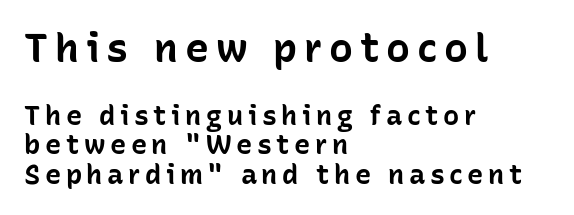
Look at the bottom of the vertical strokes: they stop flat, with no serifs. Here the first block reads like a headline and the second like body copy. Which margin do the lines hug? The left one — the right edge is uneven. The rendering uses a bold face; every stroke is thick and dark. Varying glyph widths throughout — classic text-font behaviour.
